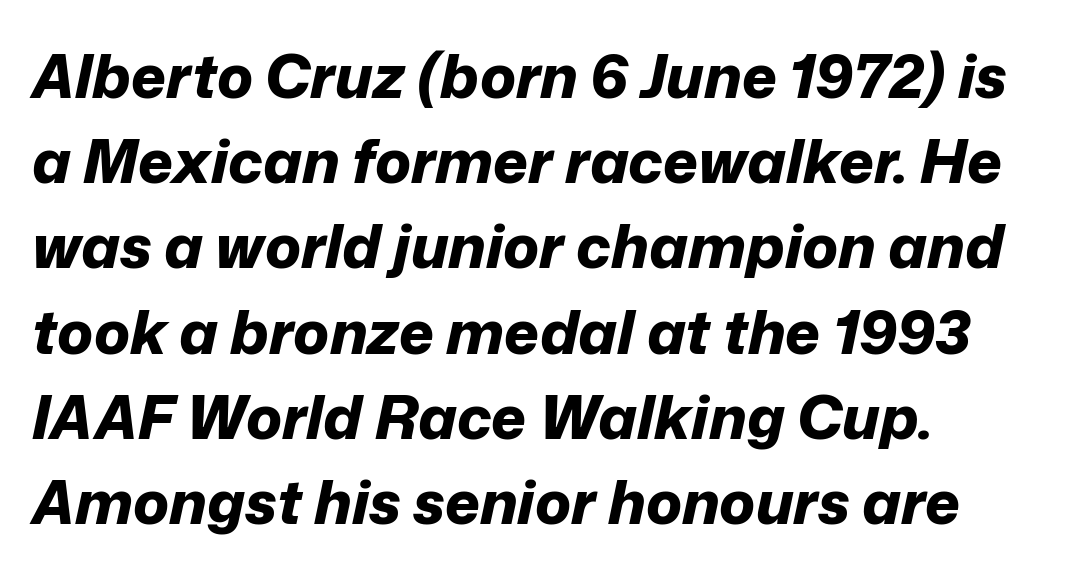
The image shows 60 px bold type, italic (leaning right); set left-aligned, normal line spacing (1.42x), normal letter spacing, not underlined; low stroke contrast and a medium x-height.
